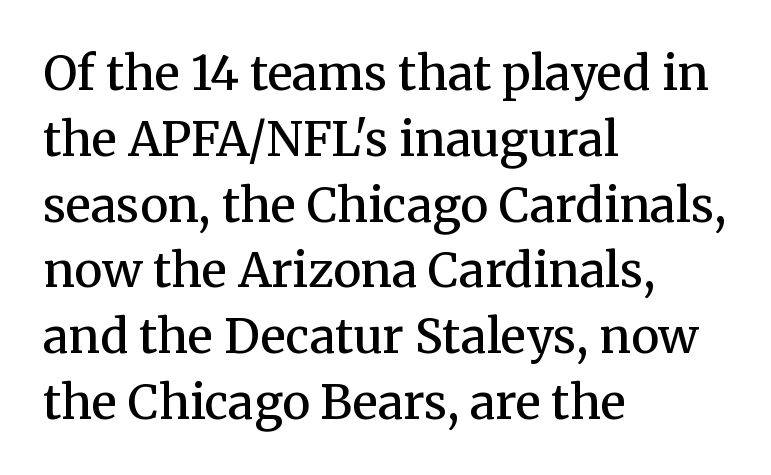
The image shows 47 px semibold serif type, upright; set left-aligned, normal line spacing (1.4x), normal letter spacing, not underlined; medium stroke contrast and a medium x-height.
